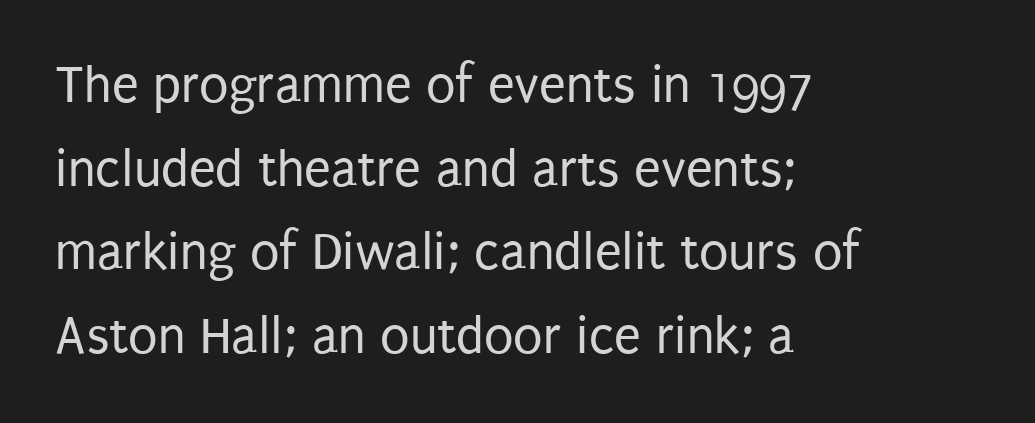
Quick note: interline space is typical. The letters advance in unequal steps, a hallmark of proportional type. A student would call this left alignment; a typographer would say flush left, rag right. This sample uses an upright cut, with every glyph sitting square on the baseline.
